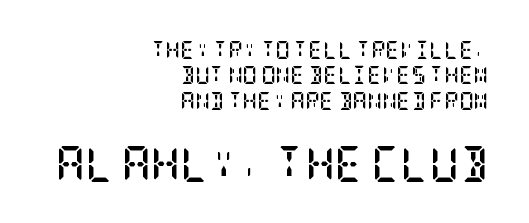
The image shows 36 px semibold, condensed serif type, upright; set right-aligned, normal line spacing (1.41x), normal letter spacing, not underlined; the second (bottom) block is 2.0x larger; low stroke contrast and a large x-height.
